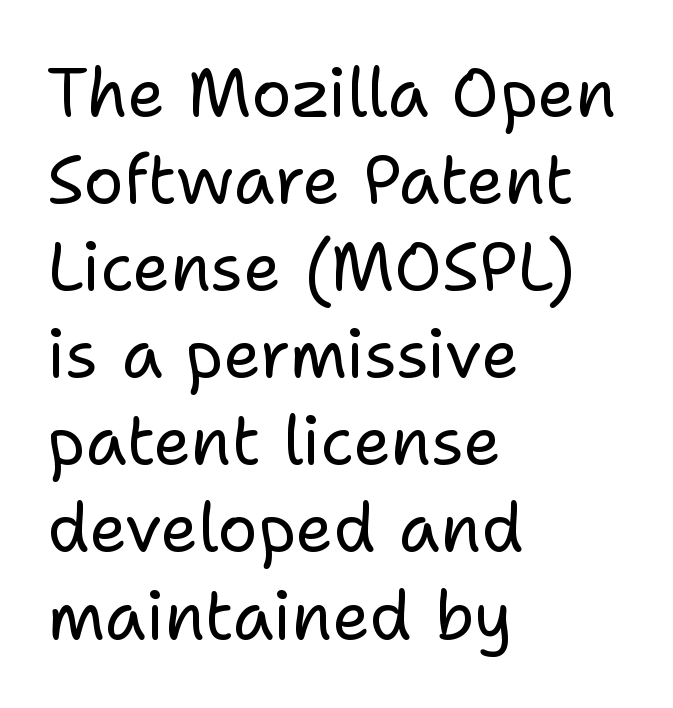
Q: Is the text bold? A: No.
Q: Is the text italic (slanted)? A: No, it is upright.
Q: Is the typeface a serif or a sans-serif typeface? A: Sans-serif.
Q: Is the text underlined? A: No.
Q: How is the paragraph aligned? A: Left-aligned.
Q: Is the spacing between letters normal or unusually wide? A: Normal.
Q: Is the spacing between lines tight, normal or loose? A: Normal.
Q: Width (condensed, normal, or wide)? A: Normal.
Q: Stroke contrast? A: Low.
Q: x-height? A: Medium.
Q: Monospaced? A: No.
